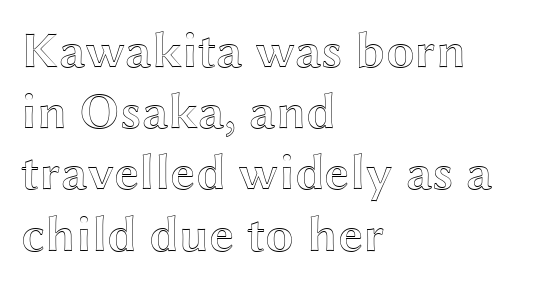
{"italic": "no", "width": "wide", "x_height": "medium", "monospaced": "no", "underline": "no", "align": "left", "line_spacing_ratio": 1.2, "letter_spacing": "normal", "letter_spacing_em": 0.0, "glyph_px": 51}
